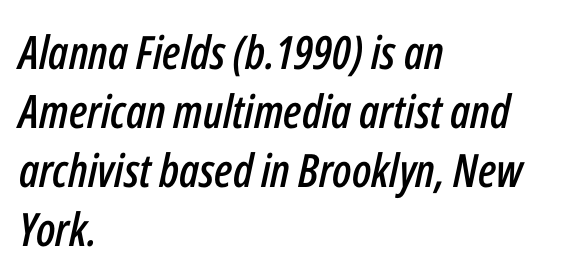
Posture: slanted. Rule under the text: the space is simply empty. The lines in this sample share a left origin and differ only in where they stop. Standard letterfit; no display-style spreading of the glyphs. The lines sit at an ordinary, default distance from one another. Spacing verdict: proportional, widths tailored to each character.
